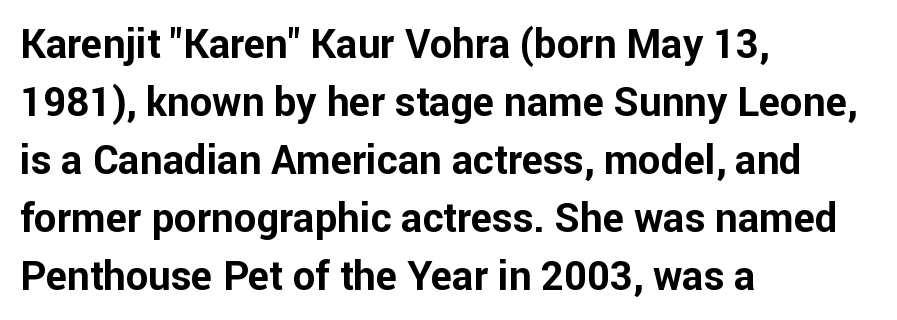
{"serif": "no", "italic": "no", "bold": "yes", "weight": "bold", "width": "normal", "stroke_contrast": "low", "x_height": "medium", "monospaced": "no", "underline": "no", "align": "left", "line_spacing": "normal", "line_spacing_ratio": 1.45, "letter_spacing": "normal", "letter_spacing_em": 0.0, "glyph_px": 40}
